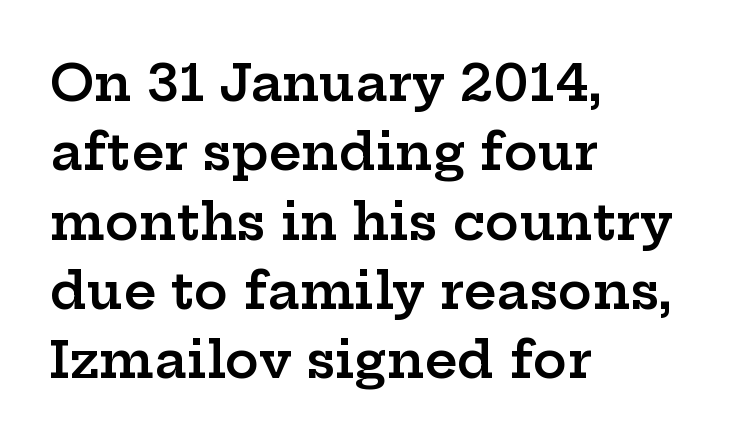
{"serif": "yes", "italic": "no", "bold": "semi", "weight": "semibold", "width": "wide", "stroke_contrast": "low", "x_height": "medium", "monospaced": "no", "underline": "no", "align": "left", "line_spacing": "normal", "line_spacing_ratio": 1.36, "letter_spacing": "normal", "letter_spacing_em": 0.0, "glyph_px": 51}
